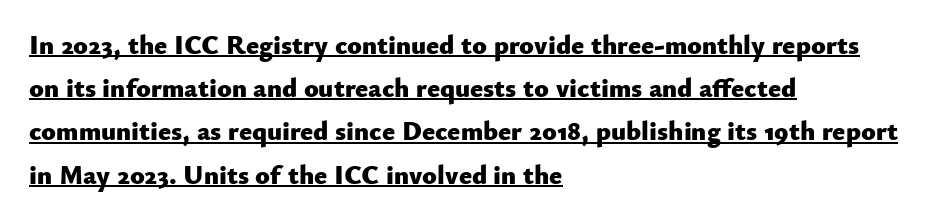
Q: Is the text bold? A: Yes.
Q: Is the text italic (slanted)? A: No, it is upright.
Q: Is the text underlined? A: Yes.
Q: How is the paragraph aligned? A: Left-aligned.
Q: Is the spacing between letters normal or unusually wide? A: Normal.
Q: Is the spacing between lines tight, normal or loose? A: Normal.
